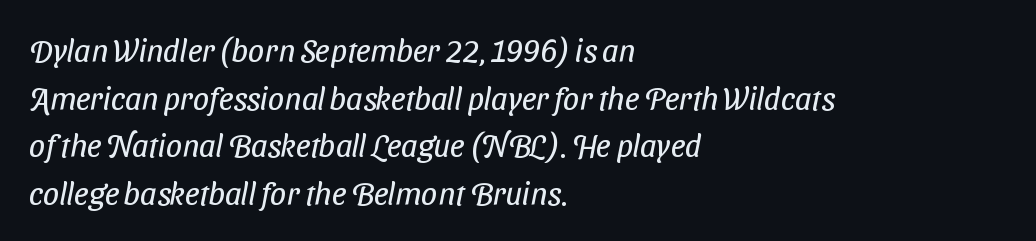
Q: Is the text bold? A: No.
Q: Is the typeface a serif or a sans-serif typeface? A: Sans-serif.
Q: Is the text underlined? A: No.
Q: How is the paragraph aligned? A: Left-aligned.
Q: Is the spacing between letters normal or unusually wide? A: Normal.
Q: Is the spacing between lines tight, normal or loose? A: Normal.
Q: Width (condensed, normal, or wide)? A: Condensed.
Q: Stroke contrast? A: Low.
Q: x-height? A: Medium.
Q: Monospaced? A: No.
